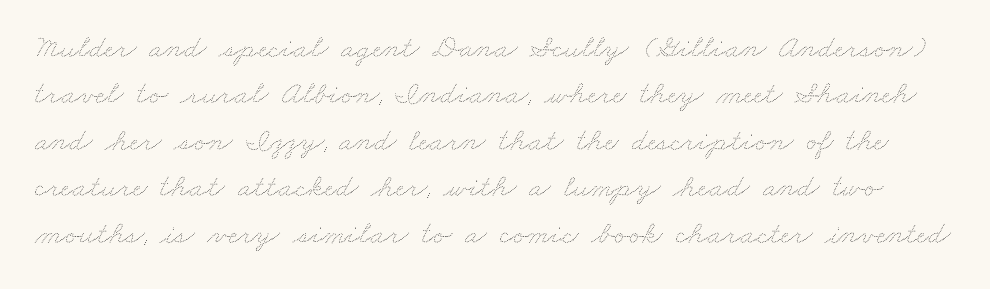
Words appear dense and cohesive because spacing is normal. Lines of text with bare space underneath. Is the stroke heavy? The answer is a plain regular-or-lighter. The letters advance in unequal steps, a hallmark of proportional type.
